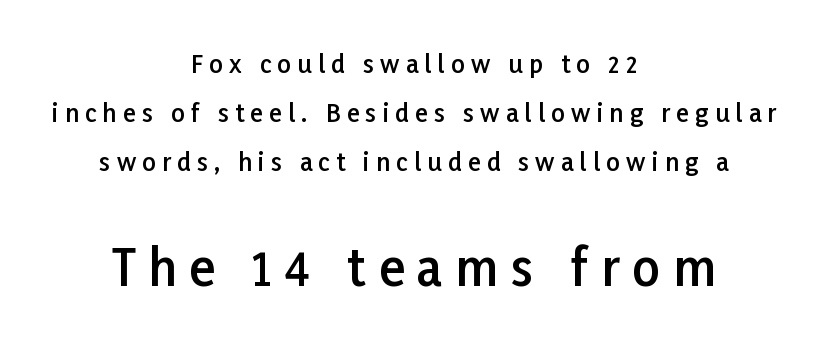
Q: Is the text bold? A: Semi-bold.
Q: Is the text italic (slanted)? A: No, it is upright.
Q: Is the typeface a serif or a sans-serif typeface? A: Sans-serif.
Q: Is the text underlined? A: No.
Q: How is the paragraph aligned? A: Centered.
Q: Is the spacing between letters normal or unusually wide? A: Unusually wide.
Q: Is the spacing between lines tight, normal or loose? A: Loose.
Q: Which block of text is set in a larger size, the first (top) or the second (bottom)? A: The second (bottom) one.
Q: Width (condensed, normal, or wide)? A: Normal.
Q: Stroke contrast? A: Low.
Q: x-height? A: Medium.
Q: Monospaced? A: No.
